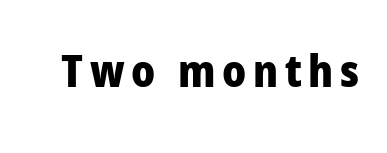
Nobody drew a line under any word here. Think of a printed novel: that variable character pitch is what you see here. Chunky letters — that's bold for sure. Unlike italic type, these characters show no tilt at all. The designer went with a sans here, leaving each stem footless.
